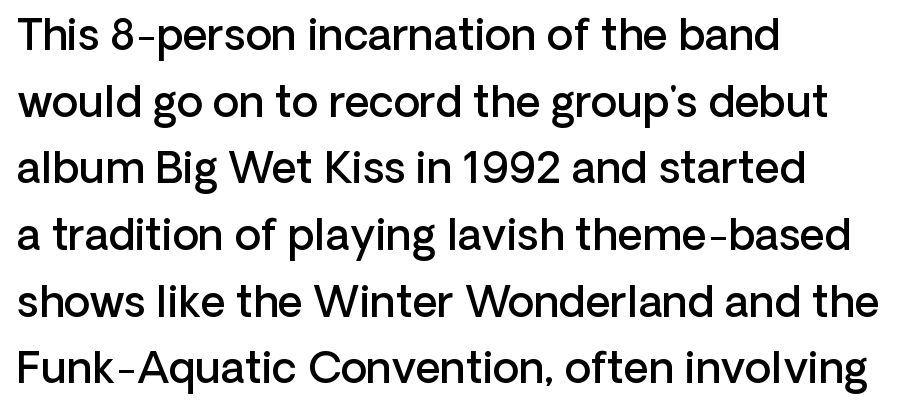
Q: Is the text bold? A: Semi-bold.
Q: Is the text italic (slanted)? A: No, it is upright.
Q: Is the typeface a serif or a sans-serif typeface? A: Sans-serif.
Q: Is the text underlined? A: No.
Q: How is the paragraph aligned? A: Left-aligned.
Q: Is the spacing between letters normal or unusually wide? A: Normal.
Q: Is the spacing between lines tight, normal or loose? A: Normal.
Q: Width (condensed, normal, or wide)? A: Normal.
Q: Stroke contrast? A: Low.
Q: x-height? A: Medium.
Q: Monospaced? A: No.
